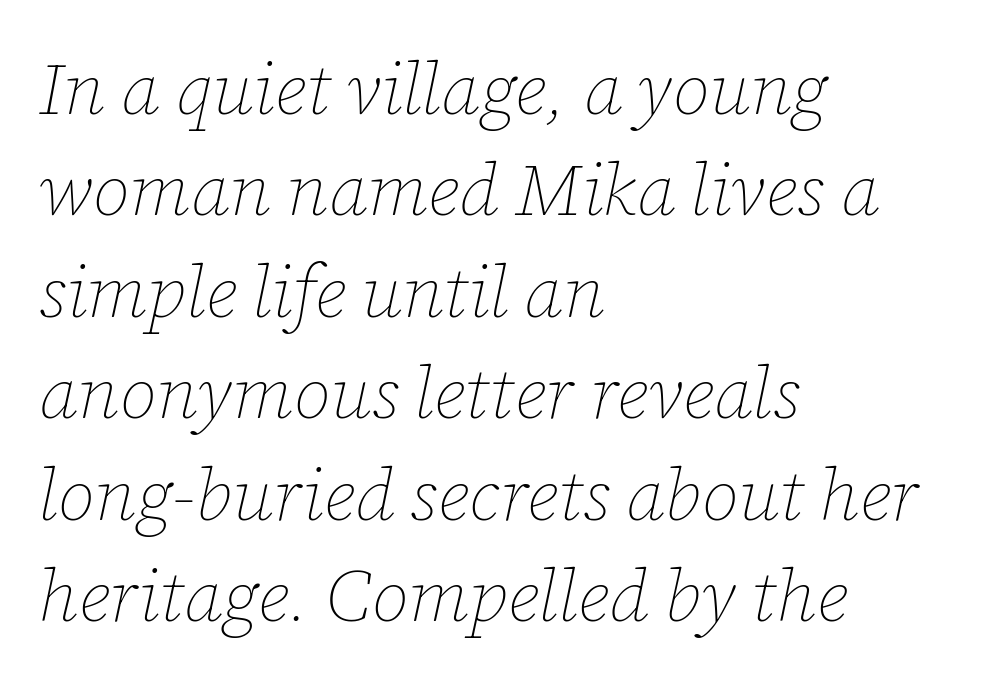
Letters have the restrained weight of plain body copy at most. Glance below the letters and you will spot only blank space. This sample keeps an unexceptional amount of space between lines. Proportional: the letters do not fall into vertical columns. Style check: oblique.
